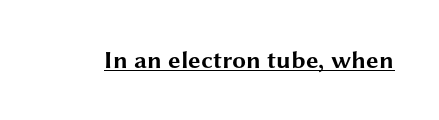
The image shows 25 px bold type, upright; set normal letter spacing, underlined.
